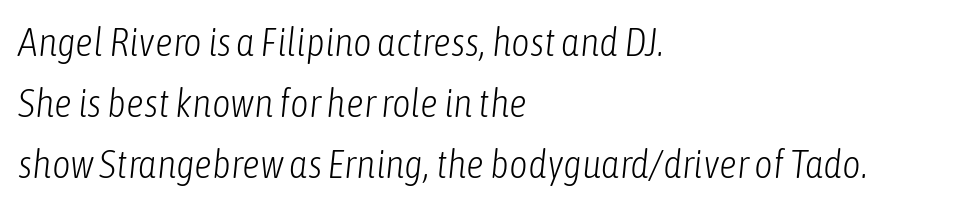
Q: Is the text bold? A: No.
Q: Is the text italic (slanted)? A: Yes, it leans right by about 6 degrees.
Q: Is the text underlined? A: No.
Q: How is the paragraph aligned? A: Left-aligned.
Q: Is the spacing between letters normal or unusually wide? A: Normal.
Q: Is the spacing between lines tight, normal or loose? A: Normal.
Q: Width (condensed, normal, or wide)? A: Condensed.
Q: Stroke contrast? A: Low.
Q: x-height? A: Medium.
Q: Monospaced? A: No.
